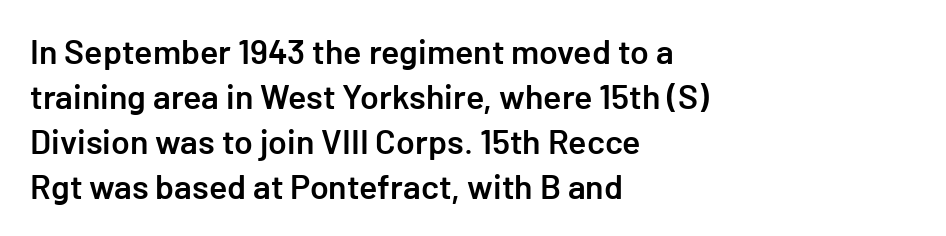
{"serif": "no", "italic": "no", "bold": "semi", "weight": "semibold", "width": "normal", "stroke_contrast": "low", "x_height": "medium", "underline": "no", "align": "left", "line_spacing": "normal", "line_spacing_ratio": 1.32, "letter_spacing": "normal", "letter_spacing_em": 0.0, "glyph_px": 34}
